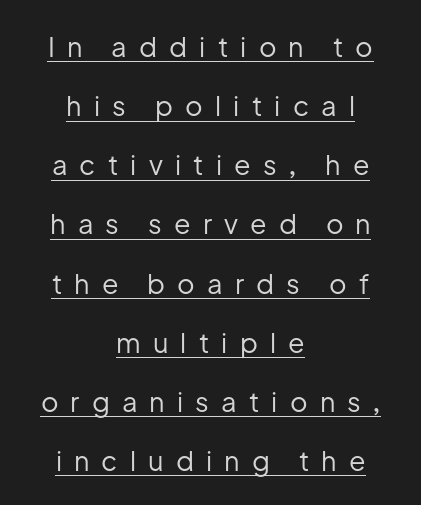
{"italic": "no", "bold": "no", "underline": "yes", "align": "center", "line_spacing": "loose", "line_spacing_ratio": 2.19, "letter_spacing": "wide", "letter_spacing_em": 0.45, "glyph_px": 27}
